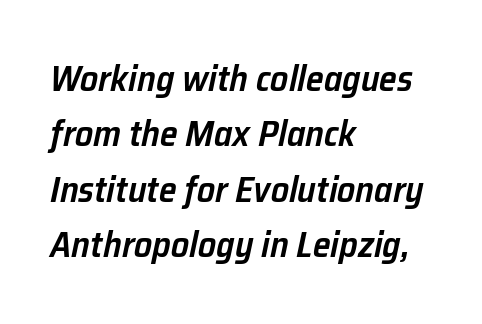
Leftover space on each line is placed entirely after the last word. Looks like regular typesetting: each glyph gets only the width it needs. Slant detected: the letters are inclined. What weight is shown? A semibold, between regular and bold. The area under the type is left untouched. This block has exactly the height ordinary leading produces.
